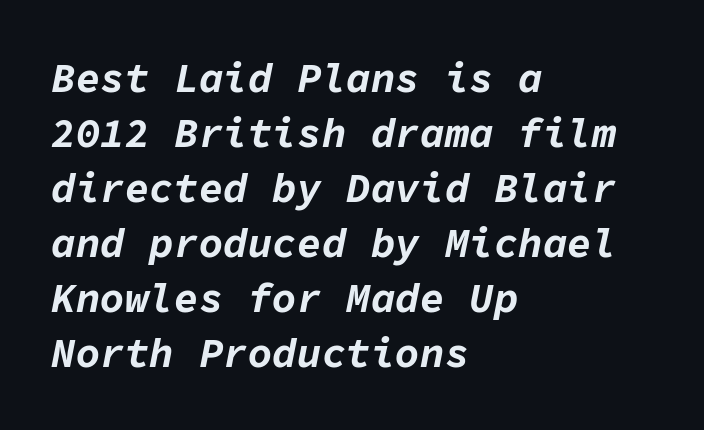
{"italic": "yes", "lean": "right", "slant_degrees": 11, "bold": "yes", "weight": "bold", "width": "normal", "stroke_contrast": "low", "x_height": "medium", "monospaced": "yes", "underline": "no", "align": "left", "line_spacing": "normal", "line_spacing_ratio": 1.34, "letter_spacing": "normal", "letter_spacing_em": 0.0, "glyph_px": 41}
